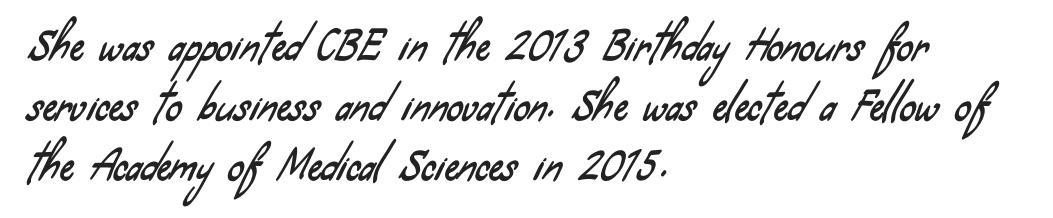
The image shows 40 px condensed sans-serif type; set left-aligned, normal line spacing (1.5x), normal letter spacing, not underlined; low stroke contrast and a small x-height.
